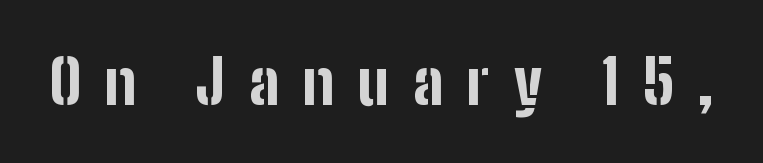
The image shows 60 px bold, condensed sans-serif type, upright; set unusually wide letter spacing (+0.39 em), not underlined; low stroke contrast and a medium x-height.
